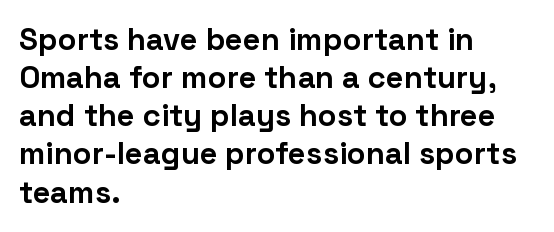
{"serif": "no", "italic": "no", "bold": "yes", "weight": "bold", "width": "normal", "stroke_contrast": "low", "x_height": "medium", "monospaced": "no", "underline": "no", "align": "left", "line_spacing_ratio": 1.23, "letter_spacing": "normal", "letter_spacing_em": 0.0, "glyph_px": 31}
